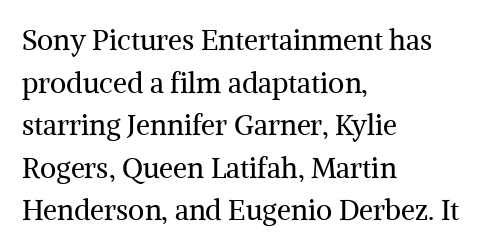
{"serif": "yes", "italic": "no", "bold": "no", "weight": "regular", "width": "normal", "stroke_contrast": "medium", "x_height": "medium", "monospaced": "no", "underline": "no", "align": "left", "line_spacing": "normal", "line_spacing_ratio": 1.52, "letter_spacing": "normal", "letter_spacing_em": 0.0, "glyph_px": 28}
